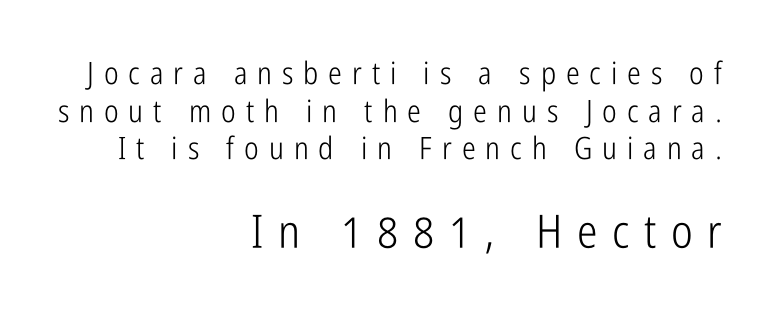
{"serif": "no", "italic": "no", "bold": "no", "weight": "light", "width": "condensed", "stroke_contrast": "low", "x_height": "medium", "monospaced": "no", "underline": "no", "align": "right", "line_spacing_ratio": 1.21, "letter_spacing": "wide", "letter_spacing_em": 0.32, "larger_block": "second", "size_ratio": 1.48, "glyph_px": 46}
